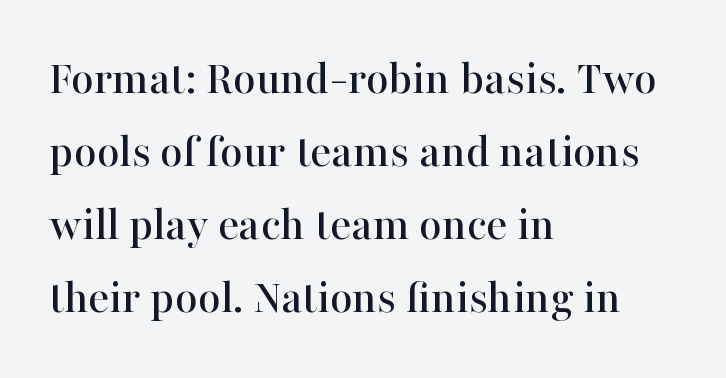
{"serif": "yes", "italic": "no", "width": "normal", "stroke_contrast": "high", "x_height": "medium", "monospaced": "no", "underline": "no", "align": "left", "line_spacing": "normal", "line_spacing_ratio": 1.49, "letter_spacing": "normal", "letter_spacing_em": 0.0, "glyph_px": 49}
